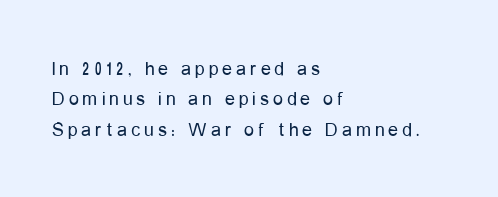
Q: Is the text bold? A: No.
Q: Is the text italic (slanted)? A: No, it is upright.
Q: Is the text underlined? A: No.
Q: How is the paragraph aligned? A: Left-aligned.
Q: Is the spacing between letters normal or unusually wide? A: Unusually wide.
Q: Is the spacing between lines tight, normal or loose? A: Normal.
